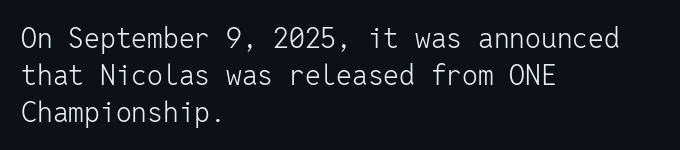
The image shows 28 px light sans-serif type, upright, monospaced; set left-aligned, normal line spacing (1.32x), normal letter spacing, not underlined; low stroke contrast and a medium x-height.
